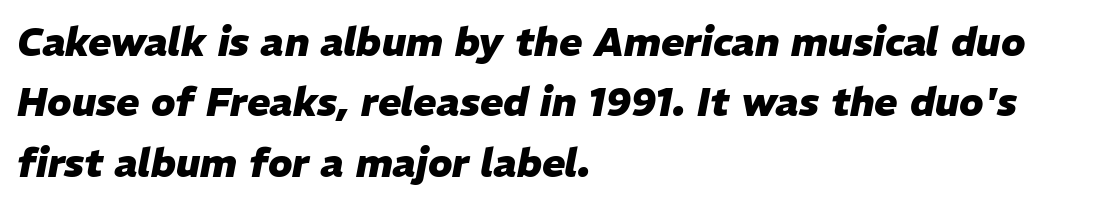
{"italic": "yes", "lean": "right", "slant_degrees": 11, "bold": "yes", "weight": "heavy", "width": "normal", "stroke_contrast": "low", "x_height": "medium", "monospaced": "no", "underline": "no", "align": "left", "line_spacing": "normal", "line_spacing_ratio": 1.55, "letter_spacing": "normal", "letter_spacing_em": 0.0, "glyph_px": 39}
